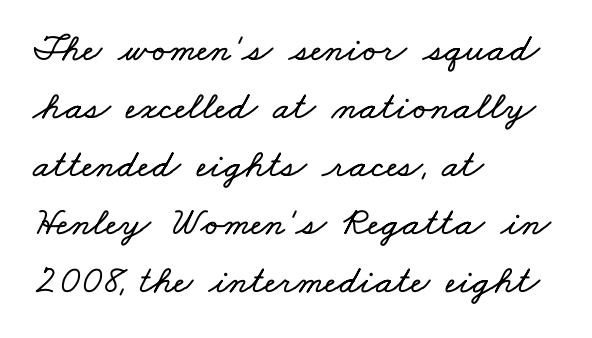
The image shows 40 px wide type; set left-aligned, normal line spacing (1.45x), normal letter spacing, not underlined; low stroke contrast and a small x-height.
